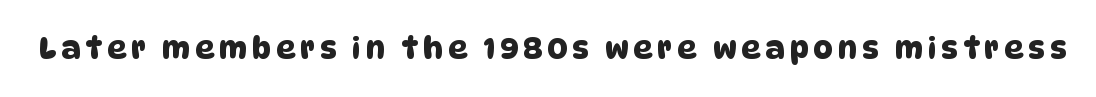
Q: Is the typeface a serif or a sans-serif typeface? A: Sans-serif.
Q: Is the text underlined? A: No.
Q: Width (condensed, normal, or wide)? A: Normal.
Q: Stroke contrast? A: Low.
Q: x-height? A: Large.
Q: Monospaced? A: No.
